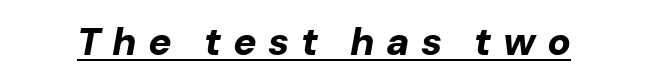
The image shows 39 px bold type, italic (leaning right); set unusually wide letter spacing (+0.29 em), underlined; low stroke contrast and a medium x-height.
